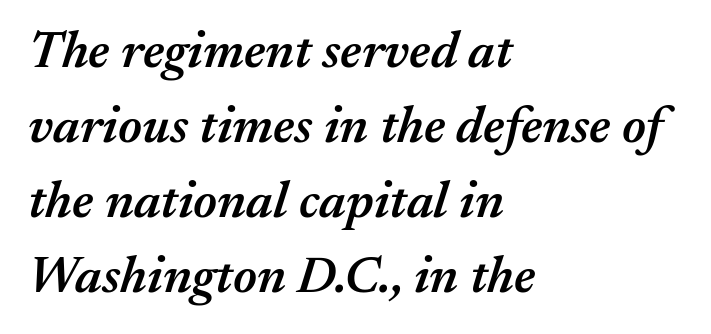
The image shows 52 px semibold type, italic (leaning right); set left-aligned, normal line spacing (1.44x), normal letter spacing, not underlined; medium stroke contrast and a medium x-height.
